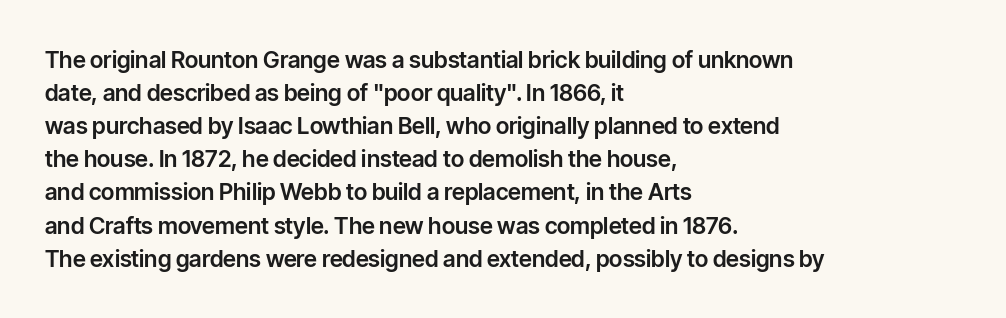
Q: Is the text italic (slanted)? A: No, it is upright.
Q: Is the text underlined? A: No.
Q: How is the paragraph aligned? A: Left-aligned.
Q: Is the spacing between letters normal or unusually wide? A: Normal.
Q: Is the spacing between lines tight, normal or loose? A: Normal.
